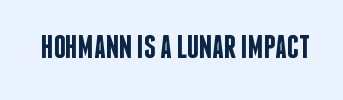
Q: Is the text bold? A: Semi-bold.
Q: Is the text italic (slanted)? A: No, it is upright.
Q: Is the typeface a serif or a sans-serif typeface? A: Sans-serif.
Q: Is the text underlined? A: No.
Q: Is the spacing between letters normal or unusually wide? A: Normal.
Q: Width (condensed, normal, or wide)? A: Condensed.
Q: Stroke contrast? A: Low.
Q: x-height? A: Large.
Q: Monospaced? A: No.
